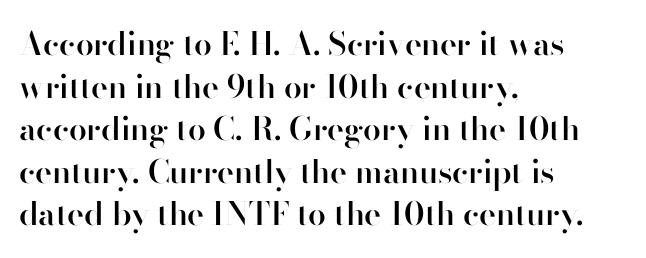
Q: Is the text bold? A: Semi-bold.
Q: Is the text italic (slanted)? A: No, it is upright.
Q: Is the typeface a serif or a sans-serif typeface? A: Sans-serif.
Q: Is the text underlined? A: No.
Q: How is the paragraph aligned? A: Left-aligned.
Q: Is the spacing between letters normal or unusually wide? A: Normal.
Q: Is the spacing between lines tight, normal or loose? A: Normal.
Q: Width (condensed, normal, or wide)? A: Normal.
Q: Stroke contrast? A: High.
Q: x-height? A: Small.
Q: Monospaced? A: No.
